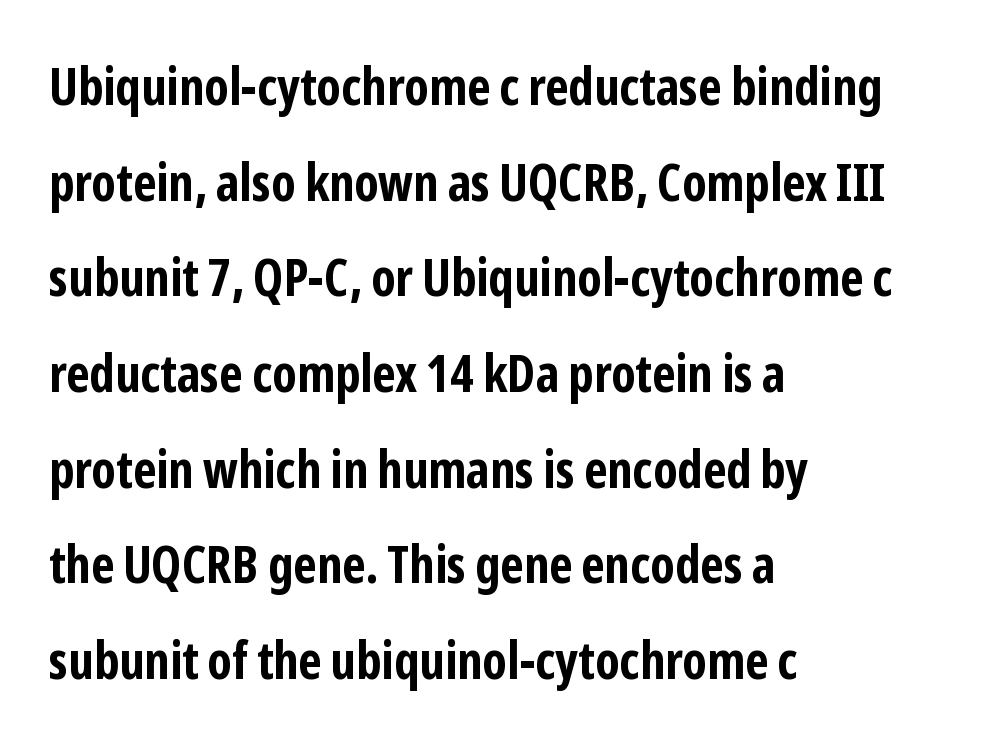
{"serif": "no", "italic": "no", "bold": "yes", "weight": "bold", "width": "condensed", "stroke_contrast": "low", "x_height": "medium", "monospaced": "no", "underline": "no", "align": "left", "line_spacing_ratio": 1.84, "letter_spacing": "normal", "letter_spacing_em": 0.0, "glyph_px": 52}
